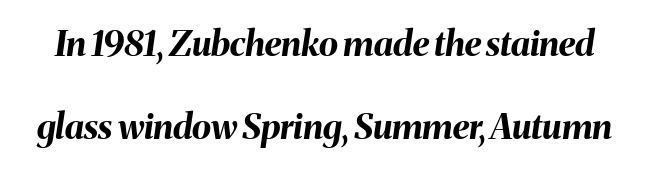
{"italic": "yes", "lean": "right", "slant_degrees": 8, "bold": "yes", "weight": "bold", "width": "normal", "stroke_contrast": "medium", "x_height": "medium", "monospaced": "no", "underline": "no", "line_spacing": "loose", "line_spacing_ratio": 2.36, "letter_spacing": "normal", "letter_spacing_em": 0.0, "glyph_px": 35}
